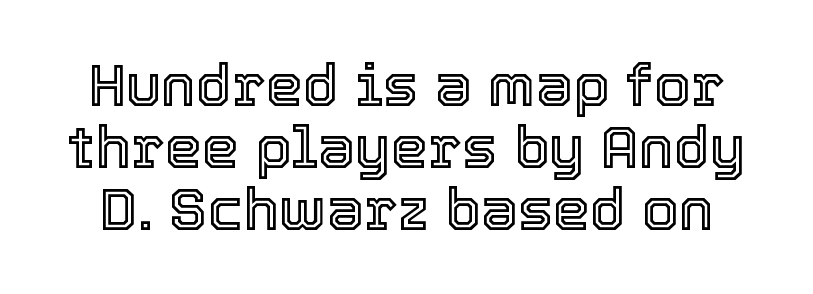
{"italic": "no", "width": "normal", "x_height": "medium", "monospaced": "no", "underline": "no", "line_spacing": "tight", "line_spacing_ratio": 1.05, "letter_spacing": "normal", "letter_spacing_em": 0.0, "glyph_px": 59}
